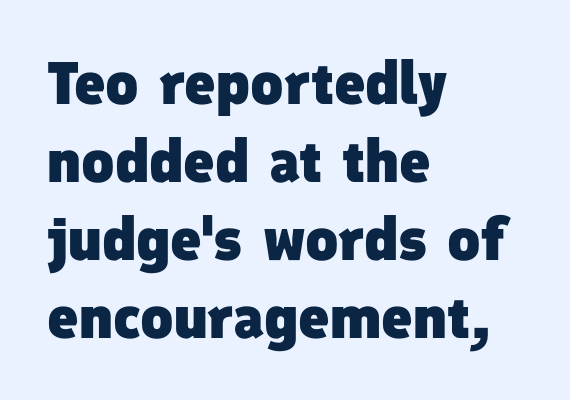
The image shows 60 px heavy sans-serif type; set left-aligned, normal line spacing (1.3x), normal letter spacing, not underlined; low stroke contrast and a medium x-height.
